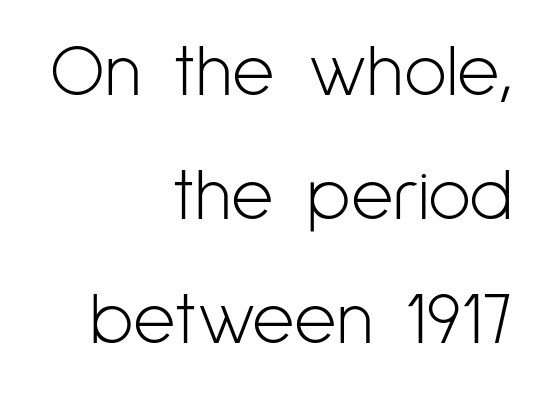
Q: Is the text bold? A: No.
Q: Is the text italic (slanted)? A: No, it is upright.
Q: Is the typeface a serif or a sans-serif typeface? A: Sans-serif.
Q: Is the text underlined? A: No.
Q: How is the paragraph aligned? A: Right-aligned.
Q: Is the spacing between letters normal or unusually wide? A: Normal.
Q: Is the spacing between lines tight, normal or loose? A: Normal.
Q: Width (condensed, normal, or wide)? A: Condensed.
Q: Stroke contrast? A: Low.
Q: x-height? A: Medium.
Q: Monospaced? A: No.
